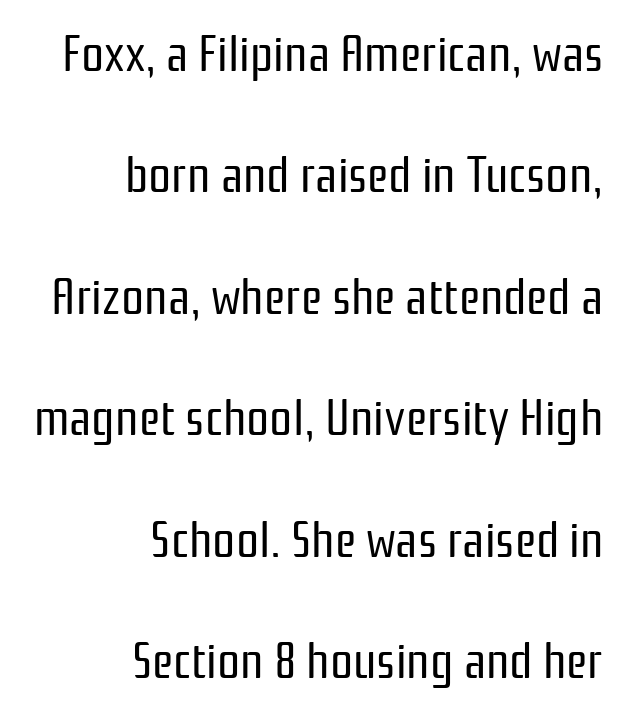
Q: Is the text bold? A: No.
Q: Is the text italic (slanted)? A: No, it is upright.
Q: Is the typeface a serif or a sans-serif typeface? A: Sans-serif.
Q: Is the text underlined? A: No.
Q: How is the paragraph aligned? A: Right-aligned.
Q: Is the spacing between letters normal or unusually wide? A: Normal.
Q: Is the spacing between lines tight, normal or loose? A: Loose.
Q: Width (condensed, normal, or wide)? A: Condensed.
Q: Stroke contrast? A: Low.
Q: x-height? A: Medium.
Q: Monospaced? A: No.
